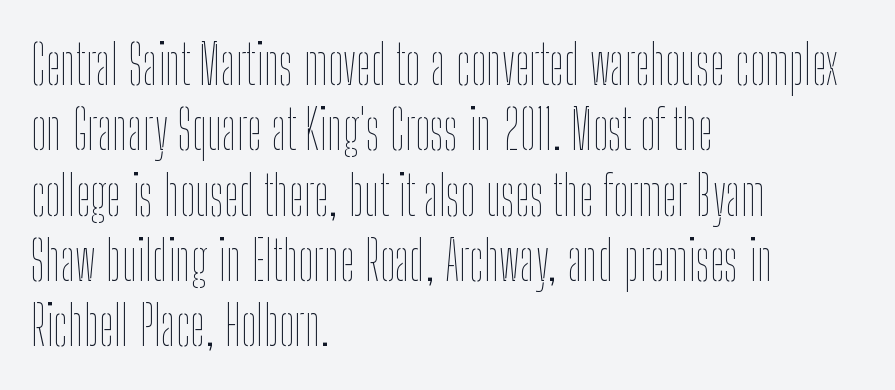
The image shows 54 px thin, condensed type, upright; set left-aligned, line spacing 1.21x, normal letter spacing, not underlined; low stroke contrast and a medium x-height.
